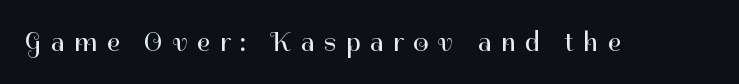
Q: Is the text bold? A: No.
Q: Is the text italic (slanted)? A: No, it is upright.
Q: Is the text underlined? A: No.
Q: Is the spacing between letters normal or unusually wide? A: Unusually wide.
